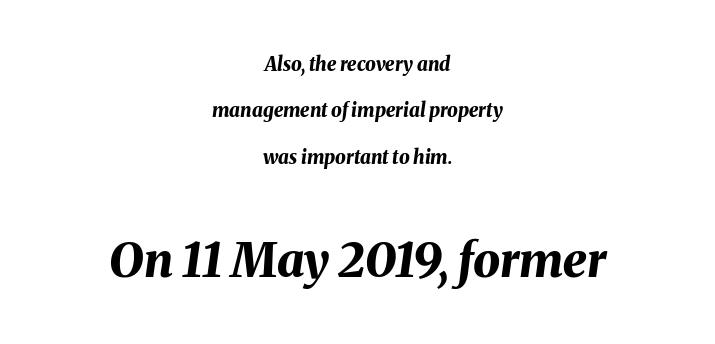
Q: Is the text bold? A: Yes.
Q: Is the text italic (slanted)? A: Yes, it leans right by about 8 degrees.
Q: Is the text underlined? A: No.
Q: How is the paragraph aligned? A: Centered.
Q: Is the spacing between letters normal or unusually wide? A: Normal.
Q: Is the spacing between lines tight, normal or loose? A: Loose.
Q: Which block of text is set in a larger size, the first (top) or the second (bottom)? A: The second (bottom) one.
Q: Width (condensed, normal, or wide)? A: Normal.
Q: Stroke contrast? A: Medium.
Q: x-height? A: Medium.
Q: Monospaced? A: No.
